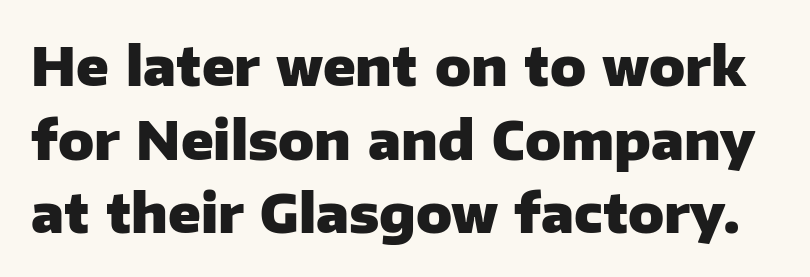
Here the designer chose a conventional face with non-uniform glyph widths. It's the straight-up-and-down kind of type. In terms of weight, the rendering is a true, heavy bold. Tracking here is standard; glyphs follow each other at the usual distance. I'd call this a sans setting — the letters go barefoot. Does the leading feel generous? No, just average.
